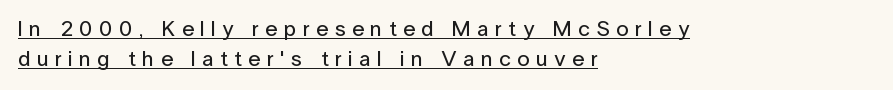
What's the leading like? Ordinary, nothing unusual. Caption: lettering with a line underneath. Layout note: lines flush left. When letters stand straight like this, we call the style roman or upright. Characters follow at a spacing far wider than the type designer built in.
